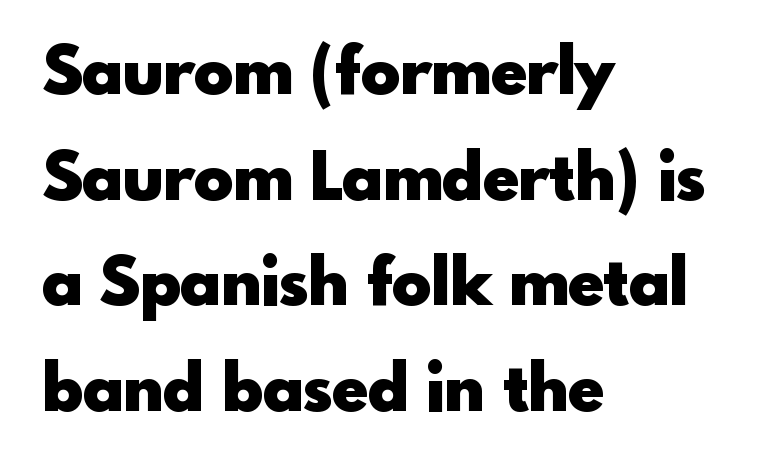
Q: Is the text bold? A: Yes.
Q: Is the text italic (slanted)? A: No, it is upright.
Q: Is the typeface a serif or a sans-serif typeface? A: Sans-serif.
Q: Is the text underlined? A: No.
Q: How is the paragraph aligned? A: Left-aligned.
Q: Is the spacing between letters normal or unusually wide? A: Normal.
Q: Is the spacing between lines tight, normal or loose? A: Normal.
Q: Width (condensed, normal, or wide)? A: Normal.
Q: x-height? A: Small.
Q: Monospaced? A: No.
